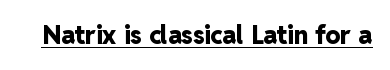
Q: Is the text bold? A: Yes.
Q: Is the text italic (slanted)? A: No, it is upright.
Q: Is the text underlined? A: Yes.
Q: Is the spacing between letters normal or unusually wide? A: Normal.
